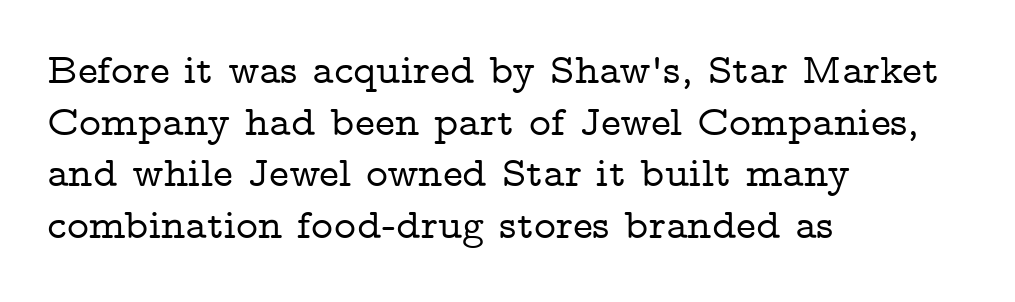
Tracking here is standard; glyphs follow each other at the usual distance. Nope, not italic — everything's standing straight. Compared with a centered layout, this one pins lines to the left instead. To sum up the face: it has serifs.
